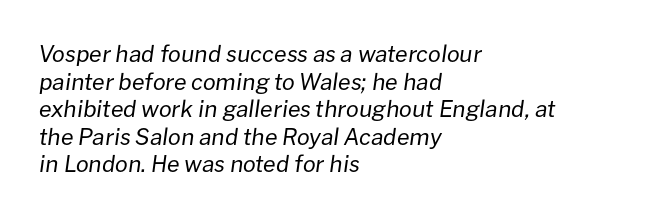
Has an underline been added? It has not. The rendering applies a slant to the glyphs. If you drew a ruler down the left edge, every line would touch it. This is not heavy type; no bold has been used. Students, note that the glyphs here touch the page at normal intervals.
